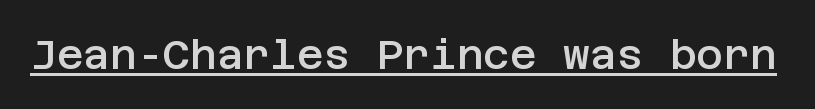
The image shows 41 px semibold sans-serif type, upright; set normal letter spacing, underlined; low stroke contrast and a large x-height.
